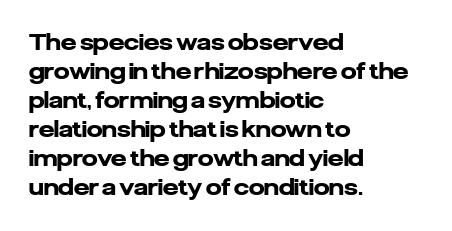
I'd describe the lettering as bold — thick and assertive. Line starts are locked; line ends wander. Nope, not italic — everything's standing straight. Only glyphs here, with clear space below each row.
